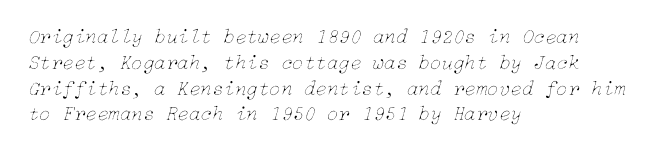
{"italic": "yes", "lean": "right", "slant_degrees": 15, "bold": "no", "underline": "no", "align": "left", "line_spacing_ratio": 1.23, "letter_spacing": "normal", "letter_spacing_em": 0.0, "glyph_px": 21}
